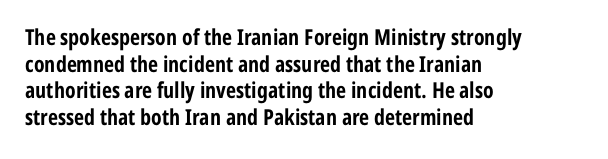
The image shows 22 px bold type, upright; set left-aligned, line spacing 1.21x, normal letter spacing, not underlined.
